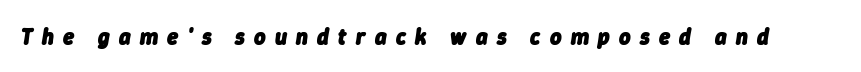
The baseline area is clear. Glyph-to-glyph distance is far greater than everyday printed text. Does the weight exceed regular? Yes, all the way to bold. In terms of posture, this sample is oblique.
